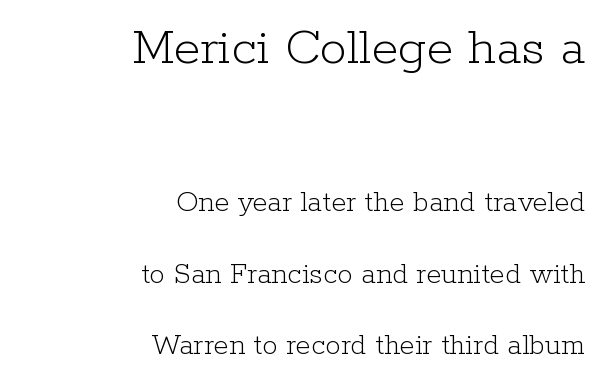
Q: Is the text bold? A: No.
Q: Is the text italic (slanted)? A: No, it is upright.
Q: Is the typeface a serif or a sans-serif typeface? A: Serif.
Q: Is the text underlined? A: No.
Q: How is the paragraph aligned? A: Right-aligned.
Q: Is the spacing between letters normal or unusually wide? A: Normal.
Q: Is the spacing between lines tight, normal or loose? A: Loose.
Q: Which block of text is set in a larger size, the first (top) or the second (bottom)? A: The first (top) one.
Q: Width (condensed, normal, or wide)? A: Normal.
Q: Stroke contrast? A: Low.
Q: x-height? A: Medium.
Q: Monospaced? A: No.
